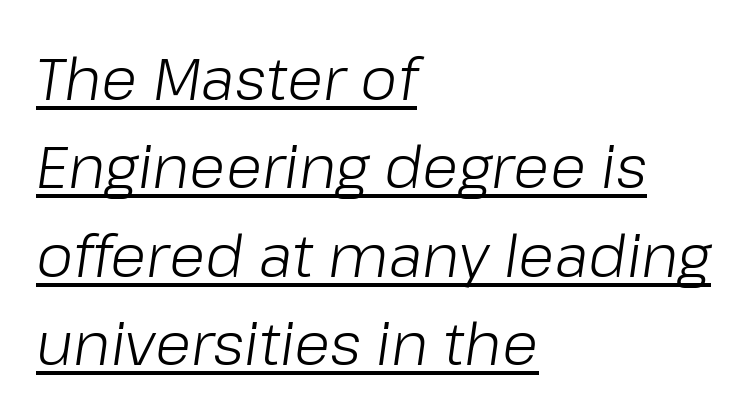
The image shows 59 px light type, italic (leaning right); set left-aligned, normal line spacing (1.5x), normal letter spacing, underlined; low stroke contrast and a medium x-height.
